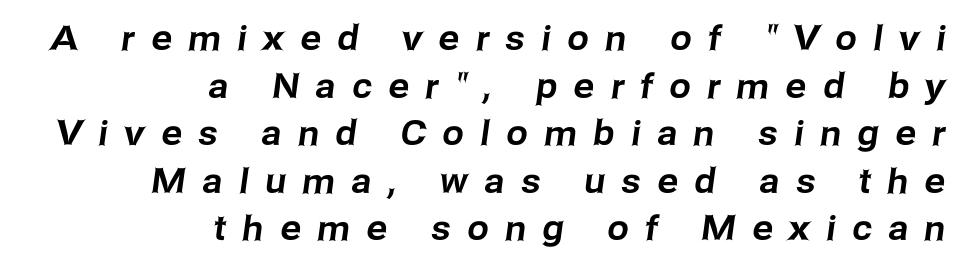
The baseline area is clear. These lines are rendered in a variable-pitch font. The rendering anchors every line to the right-hand side. In terms of letterspacing, this is a distinctly airy, spread setting. Is this a sans? Yes — the strokes have no serifs.
